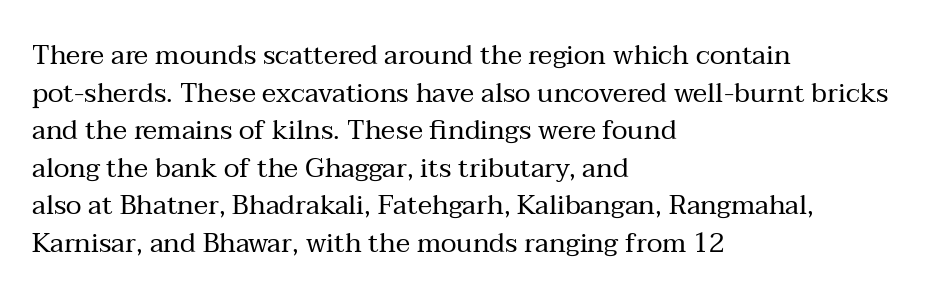
The image shows 27 px text type, upright; set left-aligned, normal line spacing (1.39x), normal letter spacing, not underlined.
